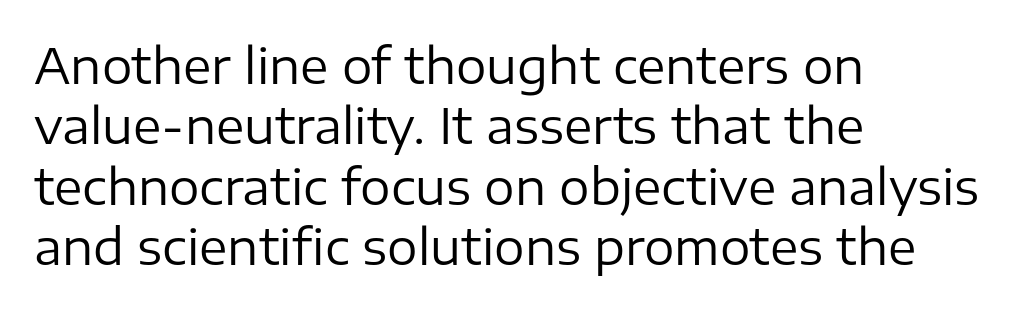
The image shows 48 px regular-weight sans-serif type, upright; set left-aligned, normal line spacing (1.26x), normal letter spacing, not underlined; low stroke contrast and a medium x-height.
